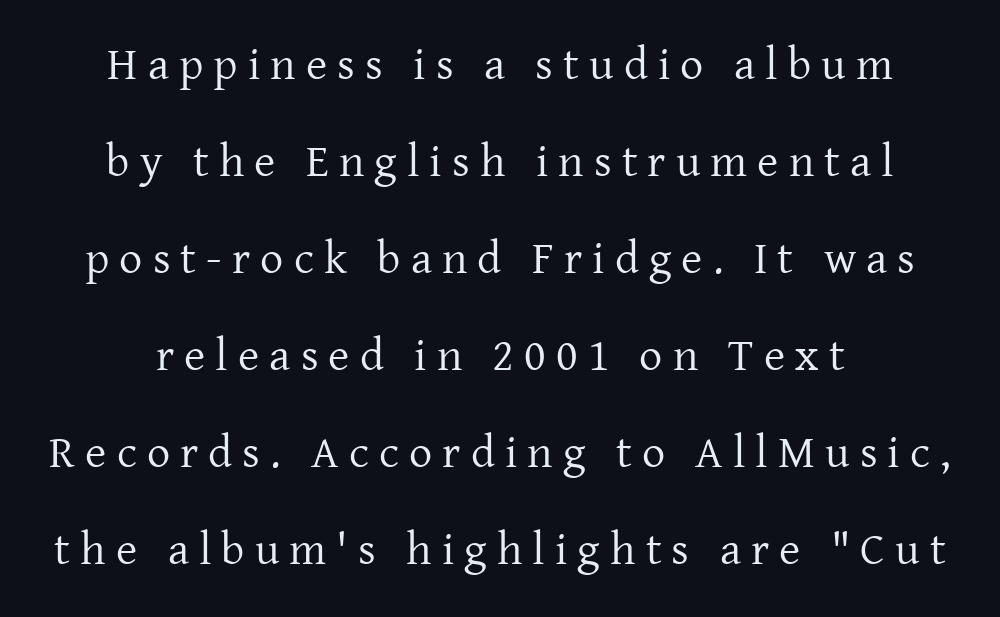
The image shows 46 px regular-weight serif type, upright; set centered, loose line spacing (2.11x), unusually wide letter spacing (+0.22 em), not underlined; low stroke contrast and a medium x-height.
